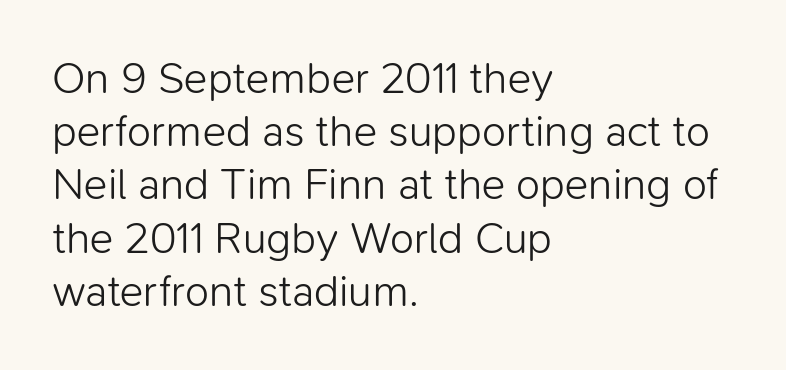
Q: Is the text bold? A: No.
Q: Is the text italic (slanted)? A: No, it is upright.
Q: Is the typeface a serif or a sans-serif typeface? A: Sans-serif.
Q: Is the text underlined? A: No.
Q: How is the paragraph aligned? A: Left-aligned.
Q: Is the spacing between letters normal or unusually wide? A: Normal.
Q: Width (condensed, normal, or wide)? A: Normal.
Q: Stroke contrast? A: Low.
Q: x-height? A: Medium.
Q: Monospaced? A: No.
